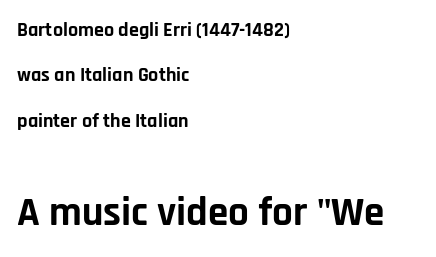
The later block is typeset at a bigger size than the earlier block. Default kerning and tracking; the words read as compact shapes. Set as a true bold cut, around the 700 mark. Unlike a traditional serif, this face leaves its strokes unadorned. Any mark beneath the type? The region is blank. Leading: increased.
